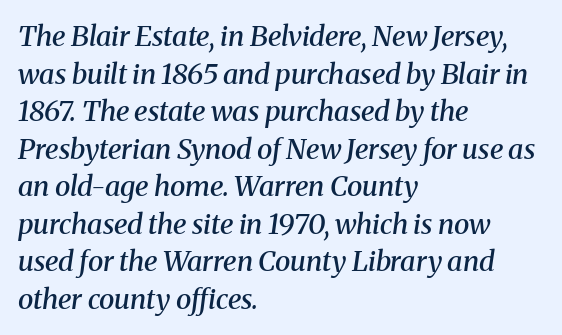
The designer left line spacing at the default. To sum up the face: it has serifs. The face used here is a semibold: visibly heavier than regular, lighter than bold. If you drew a ruler down the left edge, every line would touch it.
